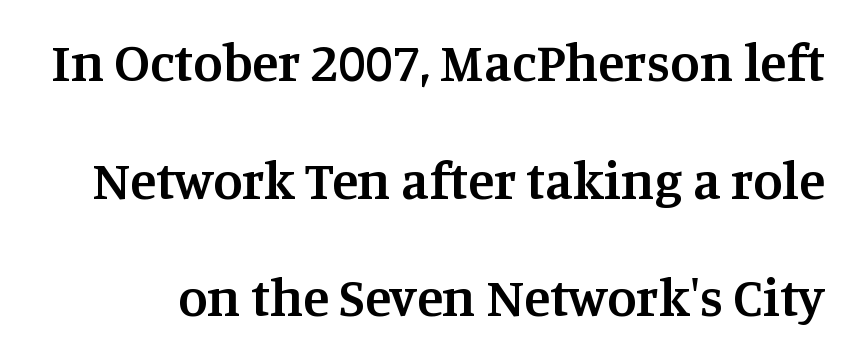
{"serif": "yes", "italic": "no", "bold": "semi", "weight": "semibold", "width": "normal", "stroke_contrast": "medium", "x_height": "large", "monospaced": "no", "underline": "no", "line_spacing": "loose", "line_spacing_ratio": 2.18, "letter_spacing": "normal", "letter_spacing_em": 0.0, "glyph_px": 54}
